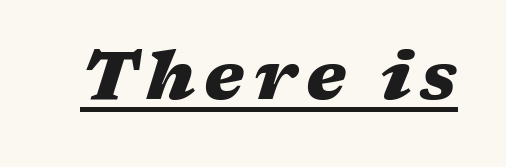
Q: Is the text bold? A: Yes.
Q: Is the text italic (slanted)? A: Yes, it leans right by about 17 degrees.
Q: Is the text underlined? A: Yes.
Q: Width (condensed, normal, or wide)? A: Wide.
Q: Stroke contrast? A: Medium.
Q: x-height? A: Medium.
Q: Monospaced? A: No.
